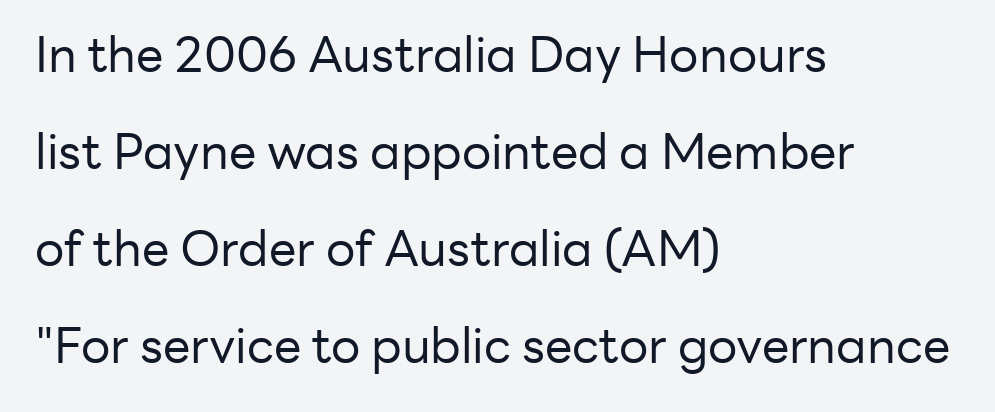
The image shows 49 px regular-weight sans-serif type, upright; set left-aligned, loose line spacing (1.98x), normal letter spacing, not underlined; low stroke contrast and a medium x-height.
